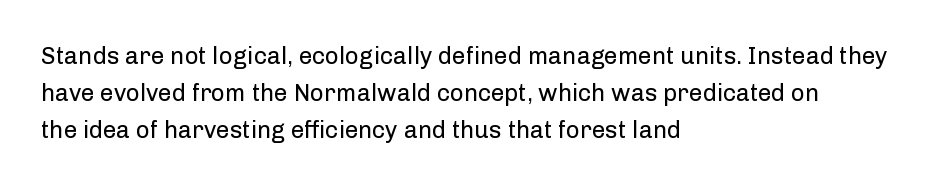
Q: Is the text bold? A: No.
Q: Is the text italic (slanted)? A: No, it is upright.
Q: Is the text underlined? A: No.
Q: How is the paragraph aligned? A: Left-aligned.
Q: Is the spacing between letters normal or unusually wide? A: Normal.
Q: Is the spacing between lines tight, normal or loose? A: Normal.
